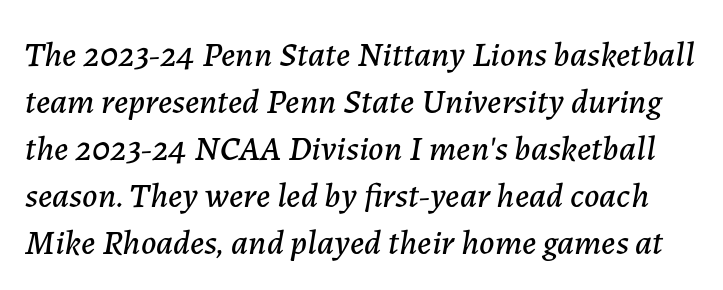
{"italic": "yes", "lean": "right", "slant_degrees": 7, "width": "normal", "stroke_contrast": "low", "x_height": "medium", "monospaced": "no", "underline": "no", "line_spacing": "normal", "line_spacing_ratio": 1.34, "letter_spacing": "normal", "letter_spacing_em": 0.0, "glyph_px": 35}
